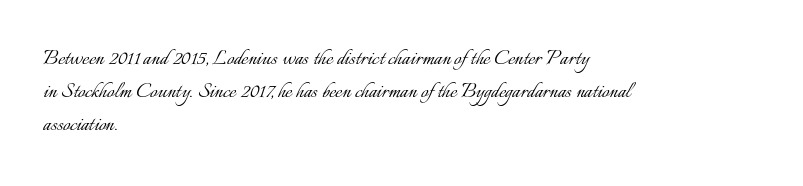
{"bold": "no", "underline": "no", "align": "left", "line_spacing": "normal", "line_spacing_ratio": 1.27, "letter_spacing": "normal", "letter_spacing_em": 0.0, "glyph_px": 26}
